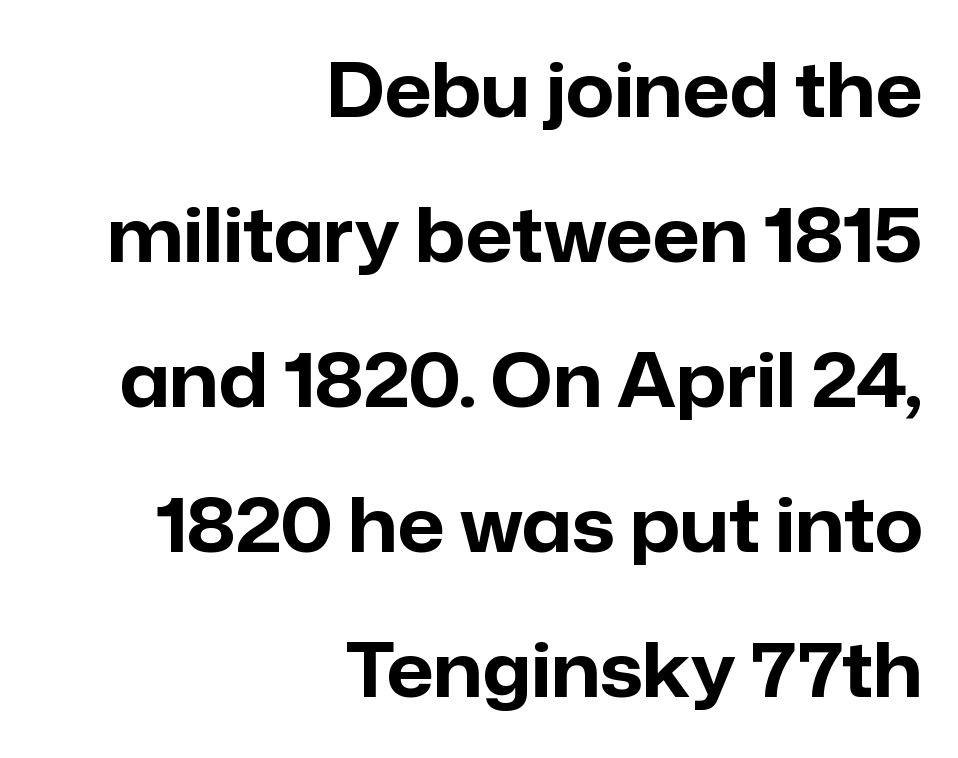
Q: Is the text bold? A: Yes.
Q: Is the text italic (slanted)? A: No, it is upright.
Q: Is the typeface a serif or a sans-serif typeface? A: Sans-serif.
Q: Is the text underlined? A: No.
Q: How is the paragraph aligned? A: Right-aligned.
Q: Is the spacing between letters normal or unusually wide? A: Normal.
Q: Is the spacing between lines tight, normal or loose? A: Loose.
Q: Width (condensed, normal, or wide)? A: Normal.
Q: Stroke contrast? A: Low.
Q: x-height? A: Medium.
Q: Monospaced? A: No.
